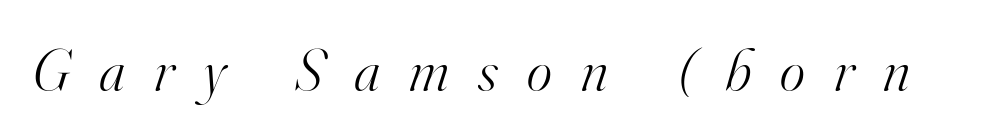
The image shows 60 px light serif type, italic (leaning right); set unusually wide letter spacing (+0.49 em), not underlined; high stroke contrast and a small x-height.
